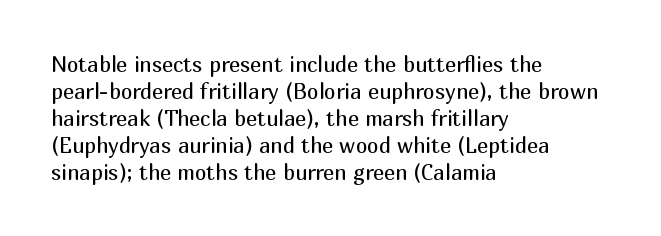
Q: Is the text bold? A: No.
Q: Is the text italic (slanted)? A: No, it is upright.
Q: Is the text underlined? A: No.
Q: How is the paragraph aligned? A: Left-aligned.
Q: Is the spacing between letters normal or unusually wide? A: Normal.
Q: Is the spacing between lines tight, normal or loose? A: Normal.
